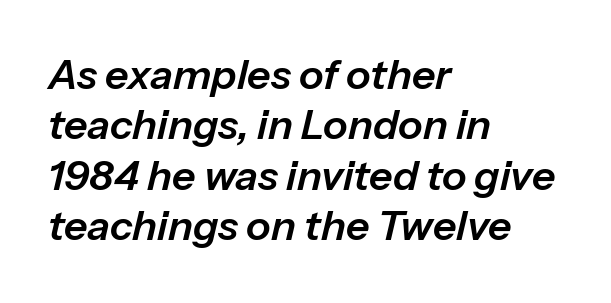
The image shows 41 px text type, italic (leaning right); set left-aligned, line spacing 1.23x, normal letter spacing, not underlined; low stroke contrast and a medium x-height.
